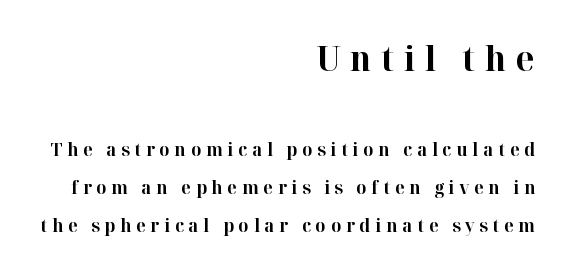
Q: Is the text bold? A: Yes.
Q: Is the text italic (slanted)? A: No, it is upright.
Q: Is the typeface a serif or a sans-serif typeface? A: Serif.
Q: Is the text underlined? A: No.
Q: How is the paragraph aligned? A: Right-aligned.
Q: Is the spacing between letters normal or unusually wide? A: Unusually wide.
Q: Is the spacing between lines tight, normal or loose? A: Loose.
Q: Which block of text is set in a larger size, the first (top) or the second (bottom)? A: The first (top) one.
Q: Width (condensed, normal, or wide)? A: Normal.
Q: Stroke contrast? A: High.
Q: x-height? A: Medium.
Q: Monospaced? A: No.
